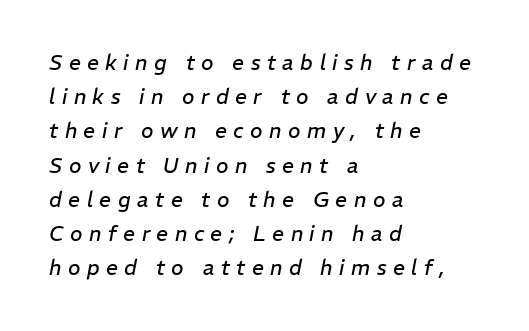
Q: Is the text bold? A: No.
Q: Is the text italic (slanted)? A: Yes, it leans right by about 11 degrees.
Q: Is the text underlined? A: No.
Q: How is the paragraph aligned? A: Left-aligned.
Q: Is the spacing between letters normal or unusually wide? A: Unusually wide.
Q: Is the spacing between lines tight, normal or loose? A: Normal.
